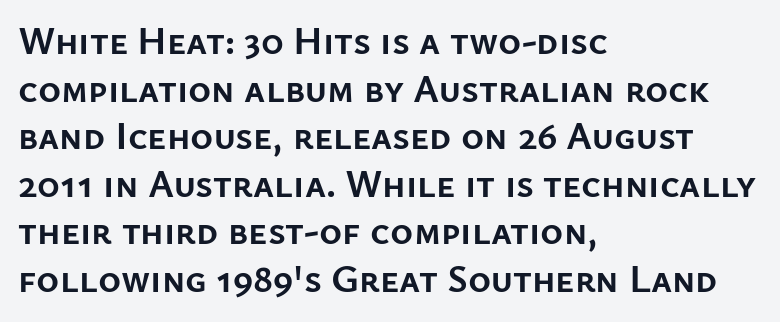
It's the straight-up-and-down kind of type. In terms of letterform style, serifs are entirely absent. You could call the tracking neutral — neither tight nor loose. You'd pick this weight for a headline — it's a proper bold. Casual observation: everything's shoved over to the left. Is this a fixed-width face? No — the glyphs have proportional, varying widths.
